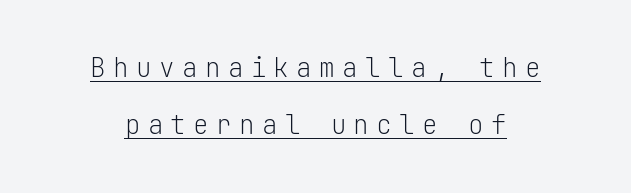
Q: Is the text bold? A: No.
Q: Is the text italic (slanted)? A: No, it is upright.
Q: Is the text underlined? A: Yes.
Q: How is the paragraph aligned? A: Centered.
Q: Is the spacing between letters normal or unusually wide? A: Unusually wide.
Q: Is the spacing between lines tight, normal or loose? A: Loose.
